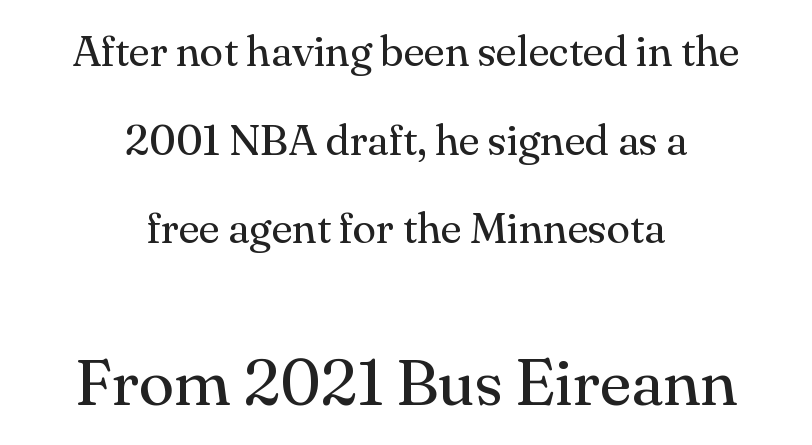
The image shows 65 px regular-weight serif type, upright; set centered, loose line spacing (2.06x), normal letter spacing, not underlined; the second (bottom) block is 1.51x larger; medium stroke contrast and a small x-height.
